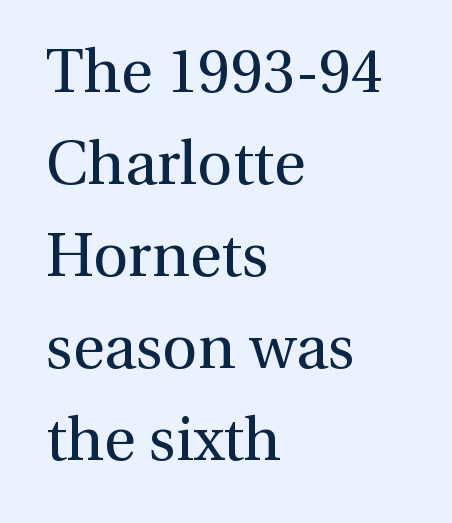
Every character sits straight up, as roman type does. The text block is weighted toward the left margin, trailing off unevenly rightward. Clear beneath every line of the passage. Heaviness? Minimal to ordinary, like unemphasized prose. These lines are rendered in a variable-pitch font. The characters display serif detailing at their extremities.
